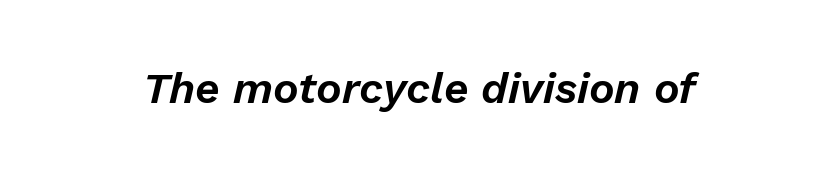
Q: Is the text italic (slanted)? A: Yes, it leans right by about 13 degrees.
Q: Is the text underlined? A: No.
Q: Is the spacing between letters normal or unusually wide? A: Normal.
Q: Width (condensed, normal, or wide)? A: Normal.
Q: Stroke contrast? A: Low.
Q: x-height? A: Medium.
Q: Monospaced? A: No.
